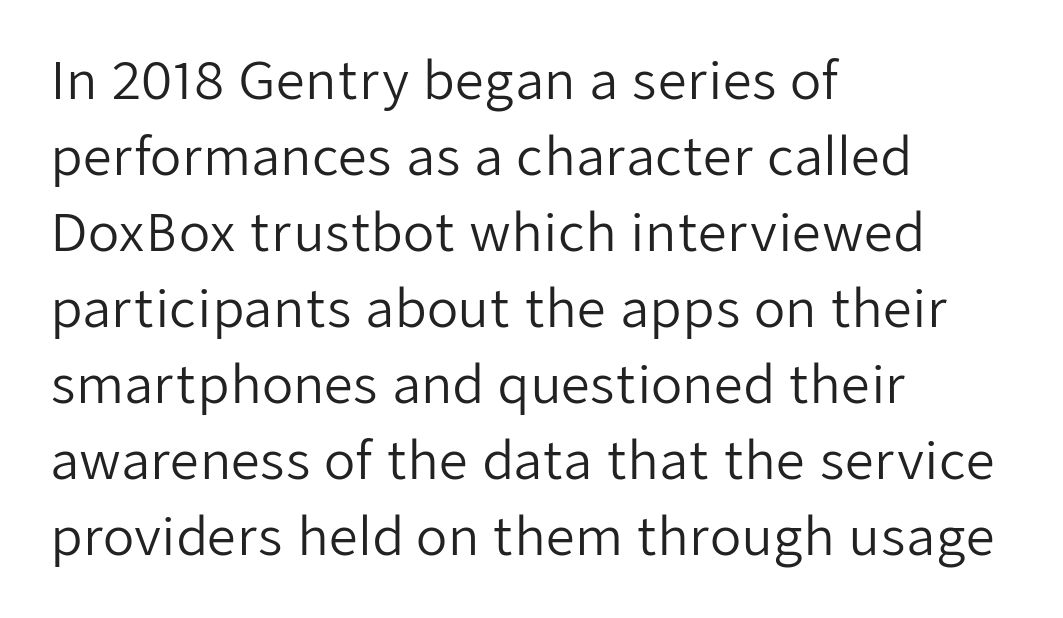
Q: Is the text bold? A: No.
Q: Is the text italic (slanted)? A: No, it is upright.
Q: Is the typeface a serif or a sans-serif typeface? A: Sans-serif.
Q: Is the text underlined? A: No.
Q: How is the paragraph aligned? A: Left-aligned.
Q: Is the spacing between letters normal or unusually wide? A: Normal.
Q: Is the spacing between lines tight, normal or loose? A: Normal.
Q: Width (condensed, normal, or wide)? A: Normal.
Q: Stroke contrast? A: Low.
Q: x-height? A: Medium.
Q: Monospaced? A: No.
